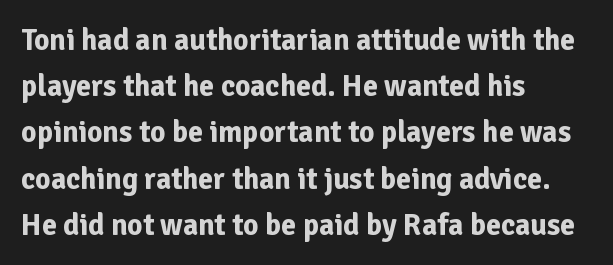
Q: Is the text bold? A: Yes.
Q: Is the text italic (slanted)? A: No, it is upright.
Q: Is the typeface a serif or a sans-serif typeface? A: Sans-serif.
Q: Is the text underlined? A: No.
Q: How is the paragraph aligned? A: Left-aligned.
Q: Is the spacing between letters normal or unusually wide? A: Normal.
Q: Is the spacing between lines tight, normal or loose? A: Normal.
Q: Width (condensed, normal, or wide)? A: Normal.
Q: Stroke contrast? A: Low.
Q: x-height? A: Medium.
Q: Monospaced? A: No.
